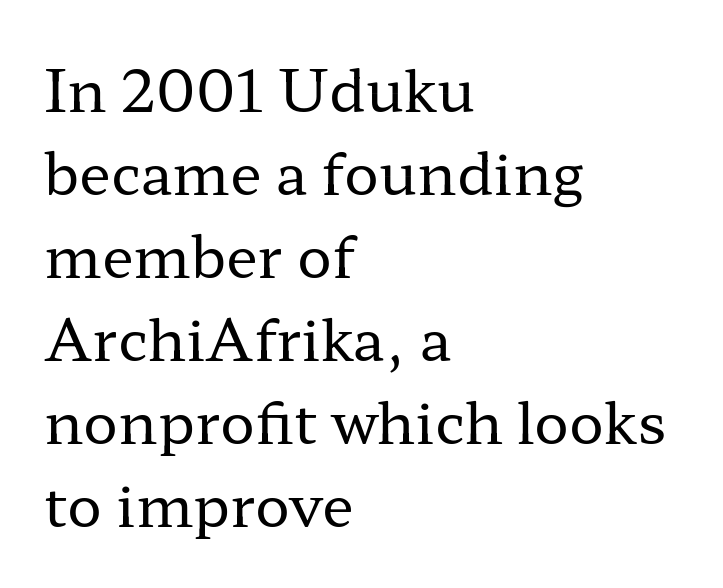
{"serif": "yes", "italic": "no", "bold": "no", "weight": "regular", "width": "wide", "stroke_contrast": "low", "x_height": "medium", "monospaced": "no", "underline": "no", "align": "left", "line_spacing": "normal", "line_spacing_ratio": 1.43, "letter_spacing": "normal", "letter_spacing_em": 0.0, "glyph_px": 58}
